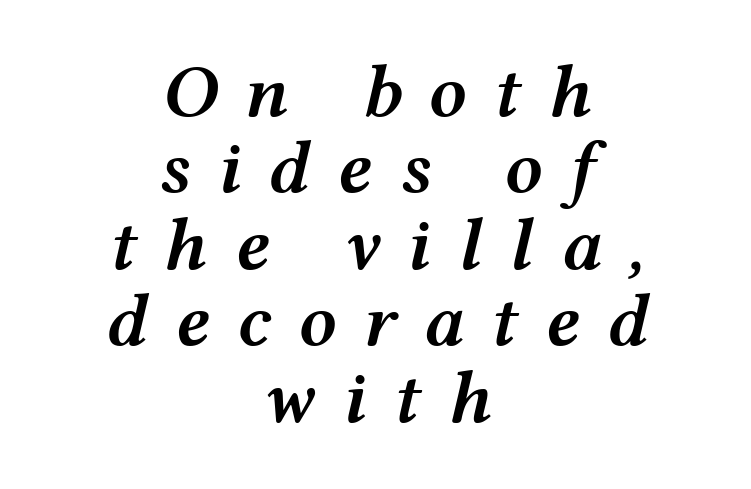
{"italic": "yes", "lean": "right", "slant_degrees": 12, "bold": "semi", "weight": "semibold", "width": "wide", "stroke_contrast": "medium", "x_height": "medium", "monospaced": "no", "underline": "no", "align": "center", "line_spacing": "tight", "line_spacing_ratio": 1.02, "letter_spacing": "wide", "letter_spacing_em": 0.36, "glyph_px": 75}
